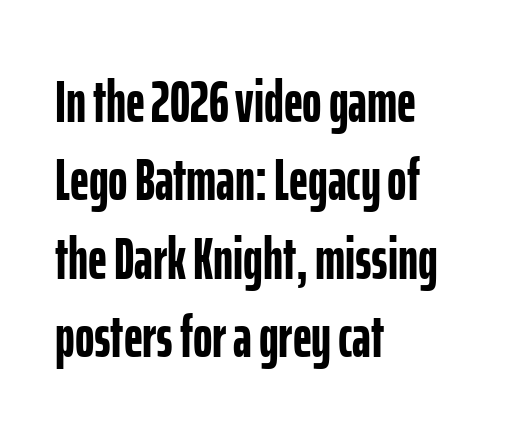
Spacing verdict: proportional, widths tailored to each character. Leftover space on each line is placed entirely after the last word. Serifs: no, the terminals of the letterforms are clean. The letters sit at their default tracking, neither squeezed nor spread. The font's upright variant was chosen for this text.
